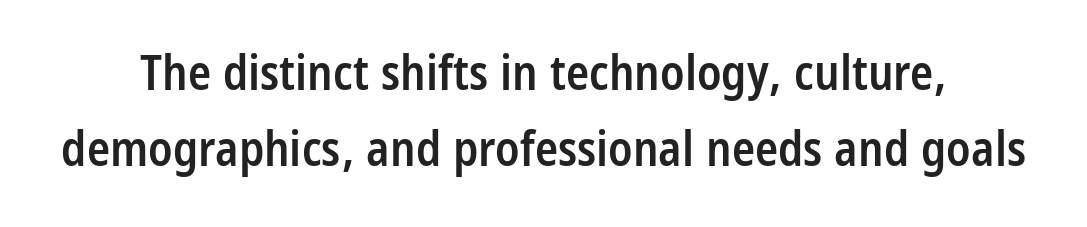
{"serif": "no", "italic": "no", "bold": "semi", "weight": "semibold", "width": "condensed", "stroke_contrast": "low", "x_height": "large", "monospaced": "no", "underline": "no", "line_spacing": "normal", "line_spacing_ratio": 1.58, "letter_spacing": "normal", "letter_spacing_em": 0.0, "glyph_px": 48}
